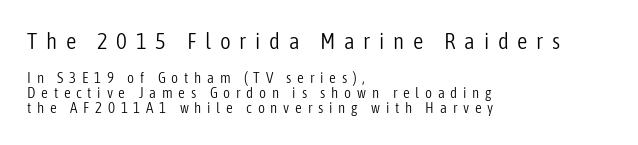
The image shows 23 px text type, upright; set left-aligned, tight line spacing (1.0x), unusually wide letter spacing (+0.38 em), not underlined; the first (top) block is 1.53x larger.
